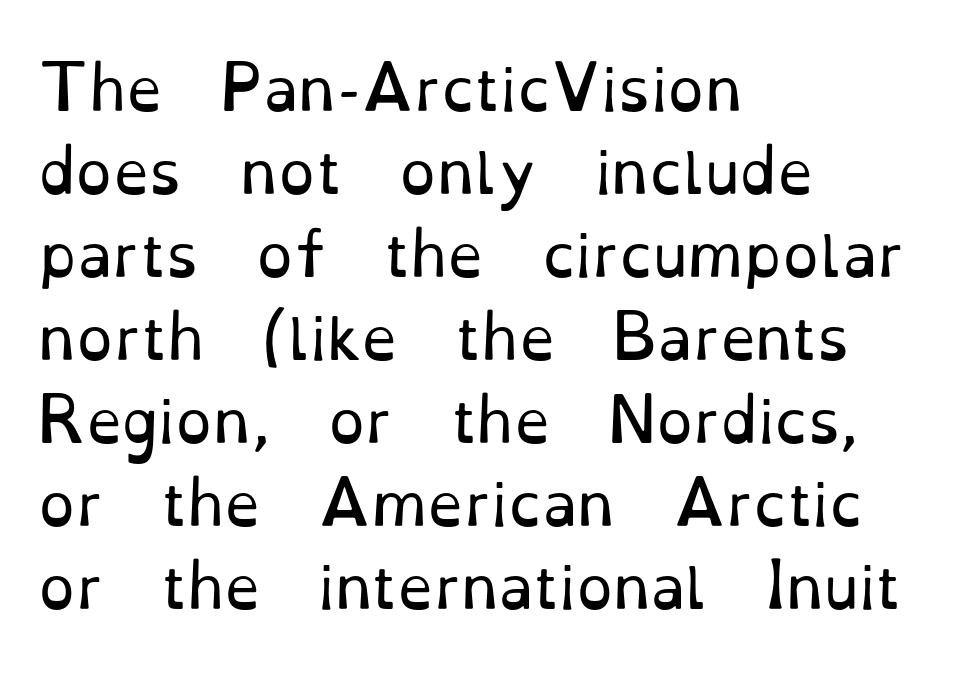
Proportional: the letters do not fall into vertical columns. Each stroke keeps to a modest, everyday thickness or less. Is the block centered? No — it sits flush against the left margin. The lettering stays uniformly vertical, giving the passage a roman look. The gaps between neighbouring characters are ordinary and unremarkable.
